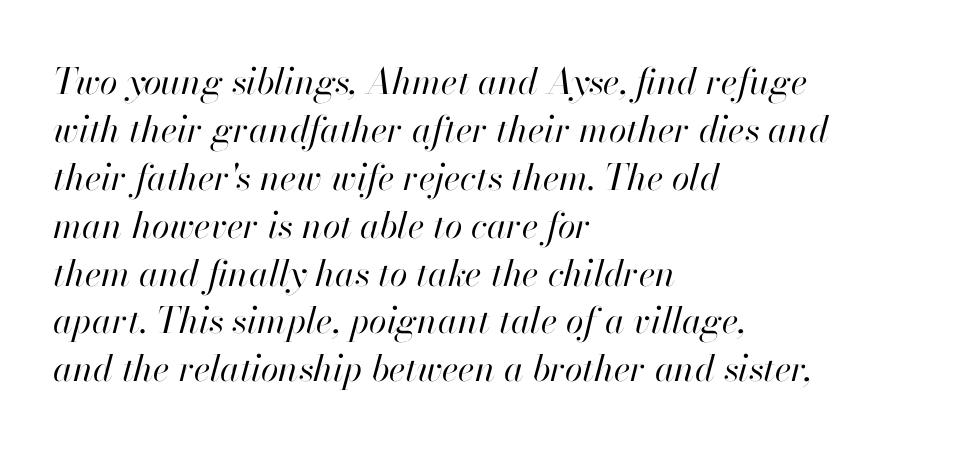
The vertical gap from one line to the next is medium. Spacing verdict: proportional, widths tailored to each character. This reads as an unemphasized weight, regular at the heaviest. Caption: multi-line text, flush left, ragged right.
